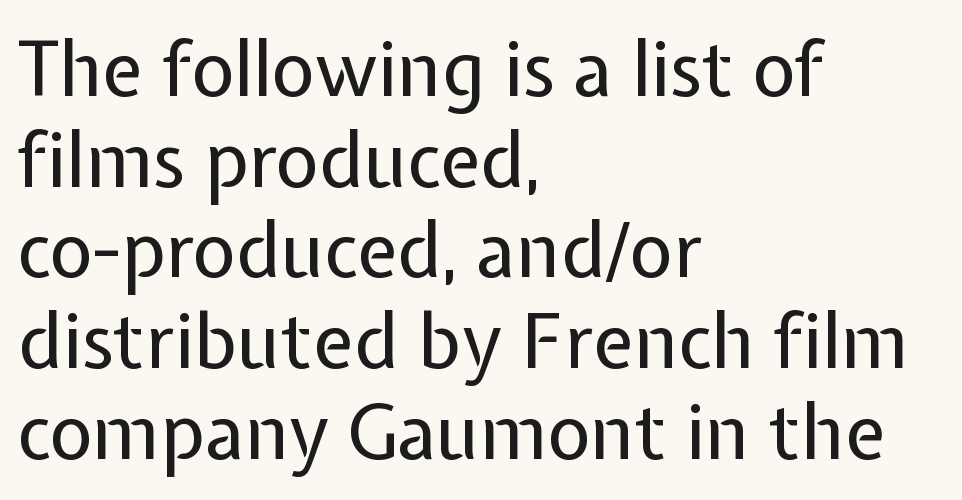
The image shows 75 px regular-weight sans-serif type, upright; set left-aligned, line spacing 1.21x, normal letter spacing, not underlined; low stroke contrast and a medium x-height.
